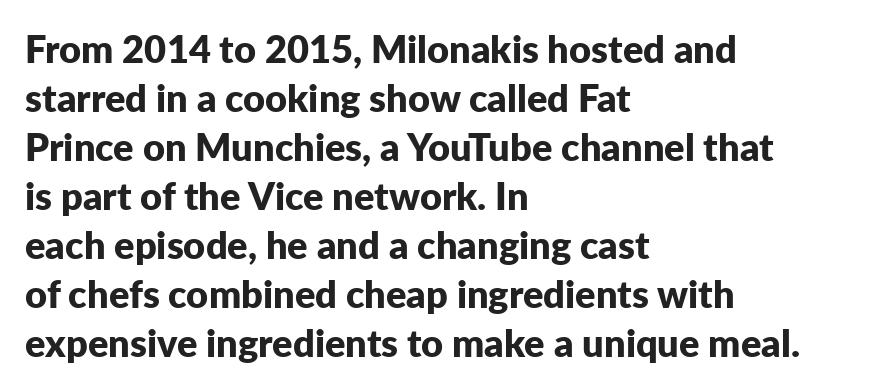
The letters stand upright; this is a roman face. These lines stack with their left ends in a neat column. Reading down the column, the eye jumps a familiar distance to each next line. A typesetter would call this proportional, since set widths differ per character.
